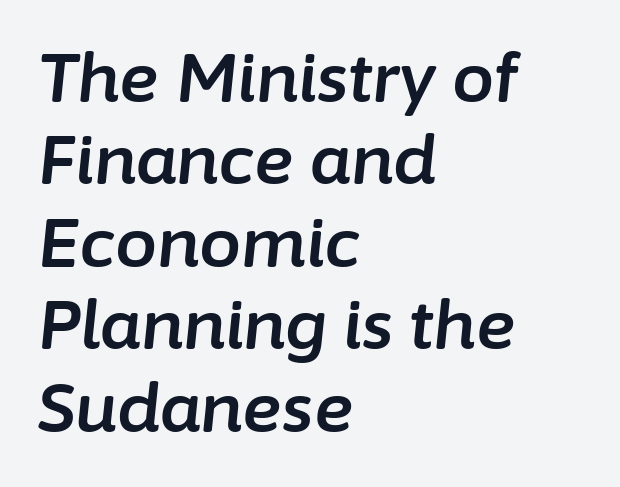
{"italic": "yes", "lean": "right", "slant_degrees": 6, "width": "normal", "stroke_contrast": "low", "x_height": "medium", "monospaced": "no", "underline": "no", "align": "left", "line_spacing_ratio": 1.23, "letter_spacing": "normal", "letter_spacing_em": 0.0, "glyph_px": 67}
